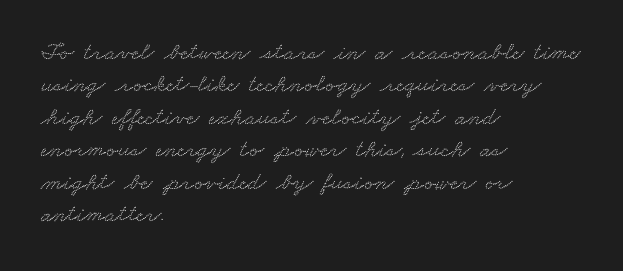
Q: Is the text underlined? A: No.
Q: How is the paragraph aligned? A: Left-aligned.
Q: Is the spacing between letters normal or unusually wide? A: Normal.
Q: Is the spacing between lines tight, normal or loose? A: Normal.
